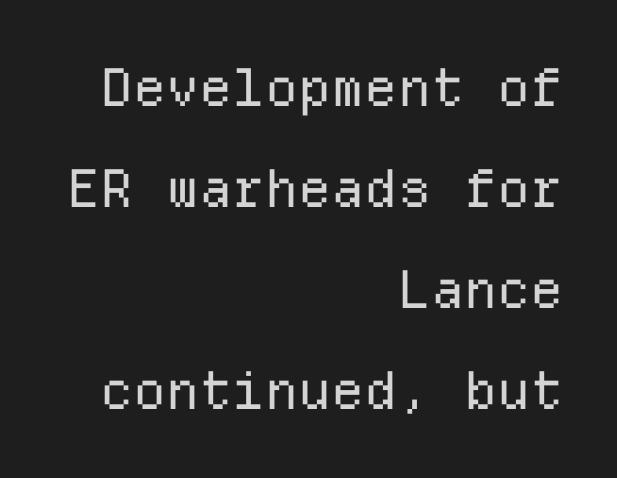
{"serif": "no", "italic": "no", "bold": "no", "weight": "regular", "width": "normal", "stroke_contrast": "low", "x_height": "medium", "monospaced": "yes", "underline": "no", "align": "right", "line_spacing": "loose", "line_spacing_ratio": 1.94, "letter_spacing": "normal", "letter_spacing_em": 0.0, "glyph_px": 52}
